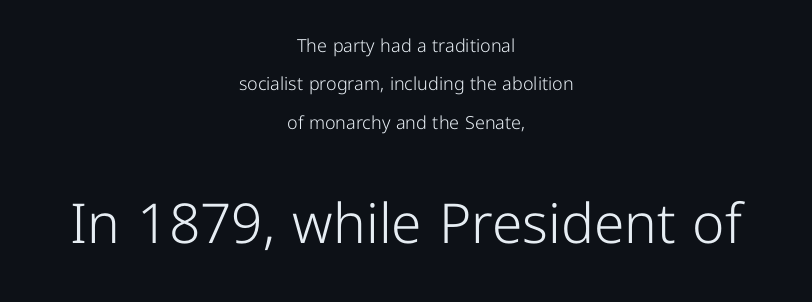
The image shows 55 px light sans-serif type, upright; set centered, loose line spacing (2.13x), normal letter spacing, not underlined; the second (bottom) block is 3.06x larger; low stroke contrast and a medium x-height.
